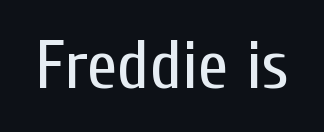
Q: Is the text bold? A: No.
Q: Is the text italic (slanted)? A: No, it is upright.
Q: Is the typeface a serif or a sans-serif typeface? A: Sans-serif.
Q: Is the text underlined? A: No.
Q: Is the spacing between letters normal or unusually wide? A: Normal.
Q: Width (condensed, normal, or wide)? A: Condensed.
Q: Stroke contrast? A: Low.
Q: x-height? A: Medium.
Q: Monospaced? A: No.
